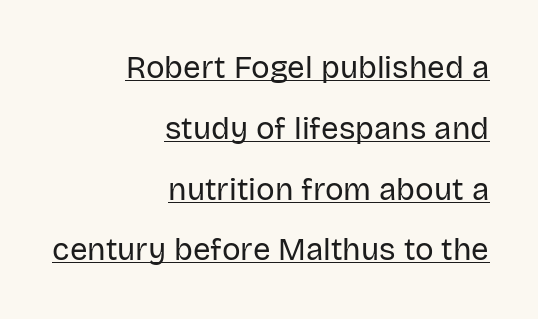
Q: Is the text bold? A: No.
Q: Is the text italic (slanted)? A: No, it is upright.
Q: Is the typeface a serif or a sans-serif typeface? A: Sans-serif.
Q: Is the text underlined? A: Yes.
Q: How is the paragraph aligned? A: Right-aligned.
Q: Is the spacing between letters normal or unusually wide? A: Normal.
Q: Is the spacing between lines tight, normal or loose? A: Loose.
Q: Width (condensed, normal, or wide)? A: Normal.
Q: Stroke contrast? A: Low.
Q: x-height? A: Large.
Q: Monospaced? A: No.
